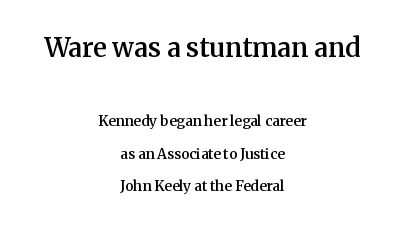
Q: Is the text bold? A: Semi-bold.
Q: Is the text italic (slanted)? A: No, it is upright.
Q: Is the text underlined? A: No.
Q: How is the paragraph aligned? A: Centered.
Q: Is the spacing between letters normal or unusually wide? A: Normal.
Q: Is the spacing between lines tight, normal or loose? A: Loose.
Q: Which block of text is set in a larger size, the first (top) or the second (bottom)? A: The first (top) one.
